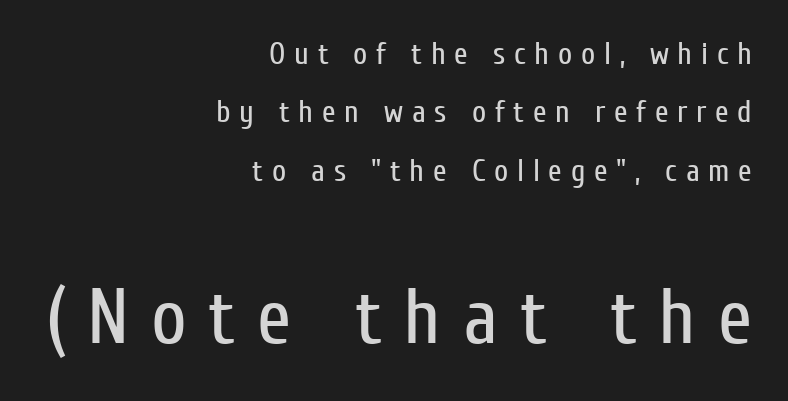
{"serif": "no", "italic": "no", "bold": "no", "weight": "regular", "width": "condensed", "stroke_contrast": "low", "x_height": "medium", "monospaced": "no", "underline": "no", "align": "right", "line_spacing_ratio": 1.88, "letter_spacing": "wide", "letter_spacing_em": 0.28, "larger_block": "second", "size_ratio": 2.52, "glyph_px": 78}
